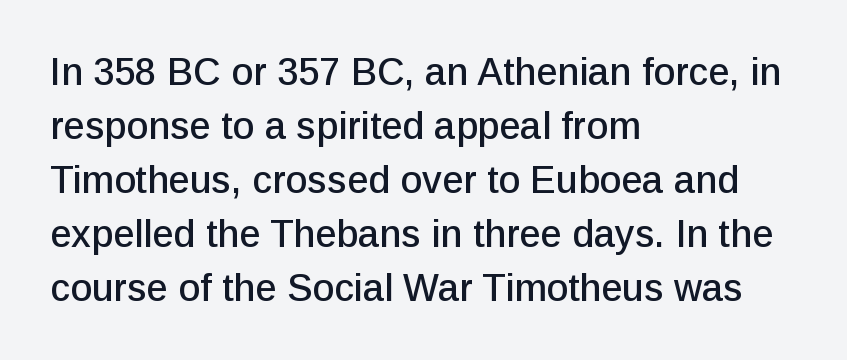
Compared with a centered layout, this one pins lines to the left instead. The passage shown is typed in a proportional face where columns would drift. Regular leading. Just letters on the line, the space beneath them empty. The axis of the letterforms is exactly vertical. This sample uses plain, unmodified letter spacing.
